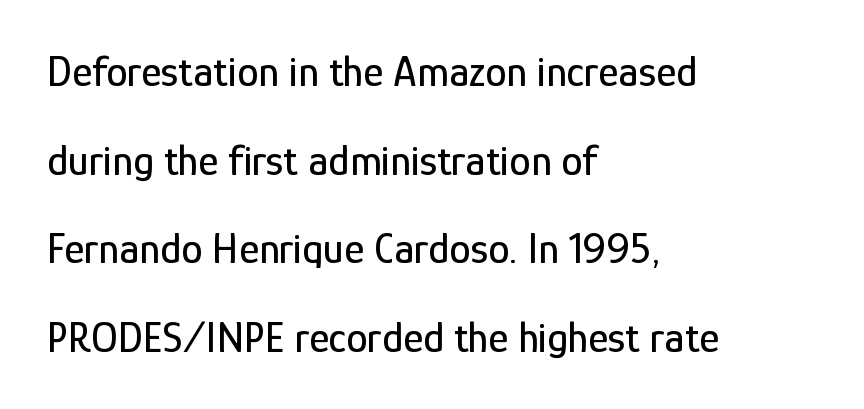
Baseline-to-baseline distance is far greater than the letter height. The letters advance in unequal steps, a hallmark of proportional type. Nope, no serifs anywhere on these letters. Teacher's note: observe the even left margin — that is flush-left alignment. Descenders hang freely into open space.
